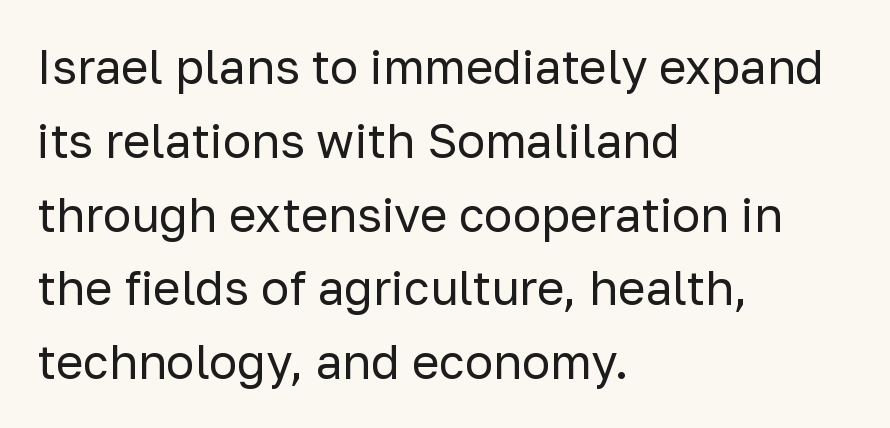
Varying glyph widths throughout — classic text-font behaviour. Nothing heavy about these letters — not bold at all. Teacher's note: observe the even left margin — that is flush-left alignment. The face used here is rendered with its standard letterfit. Does the lettering tilt? It doesn't — this is upright. Does the type have serifs? No, each stem ends abruptly.
